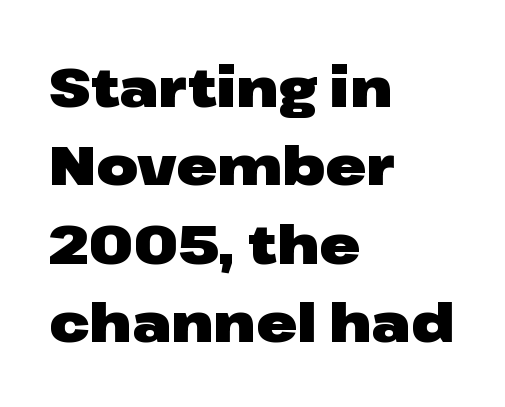
Students, note that the glyphs here touch the page at normal intervals. Alignment: flush left. A typesetter would call this proportional, since set widths differ per character. This block has exactly the height ordinary leading produces. Every character sits straight up, as roman type does.
